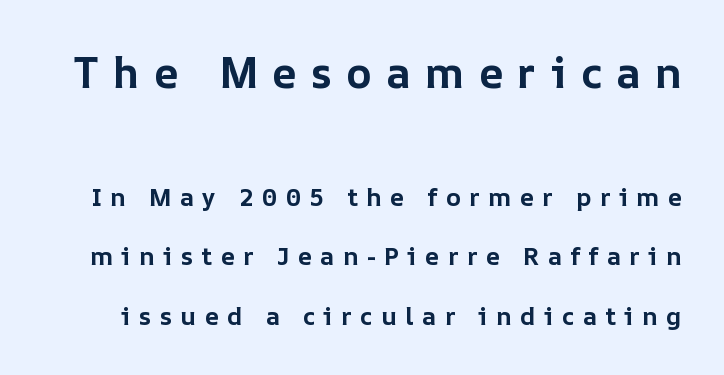
Q: Is the text bold? A: Yes.
Q: Is the text italic (slanted)? A: No, it is upright.
Q: Is the text underlined? A: No.
Q: Is the spacing between letters normal or unusually wide? A: Unusually wide.
Q: Is the spacing between lines tight, normal or loose? A: Loose.
Q: Which block of text is set in a larger size, the first (top) or the second (bottom)? A: The first (top) one.
Q: Width (condensed, normal, or wide)? A: Normal.
Q: Stroke contrast? A: Low.
Q: x-height? A: Medium.
Q: Monospaced? A: No.
